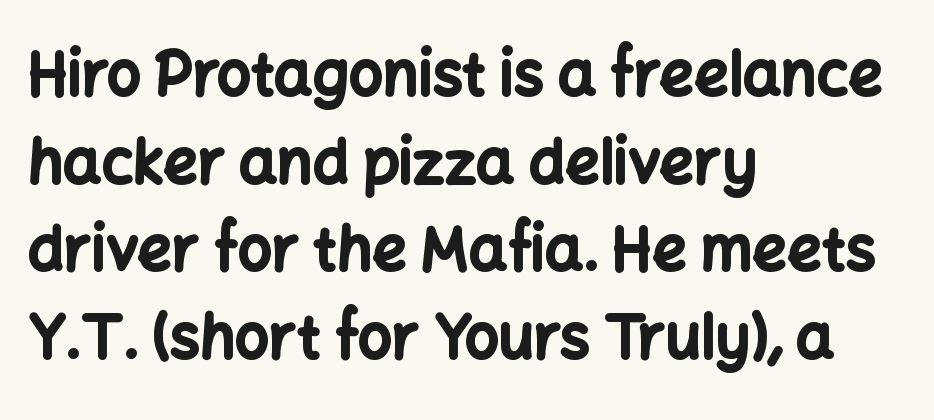
The image shows 60 px bold sans-serif type, upright; set left-aligned, normal line spacing (1.46x), normal letter spacing, not underlined; low stroke contrast and a medium x-height.
